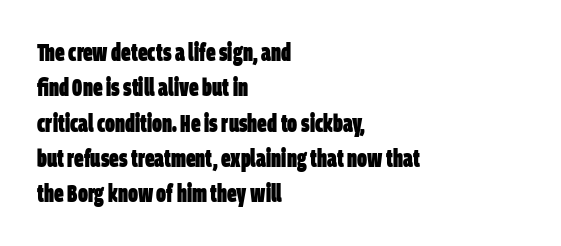
The image shows 24 px bold type; set left-aligned, normal line spacing (1.47x), normal letter spacing, not underlined.
